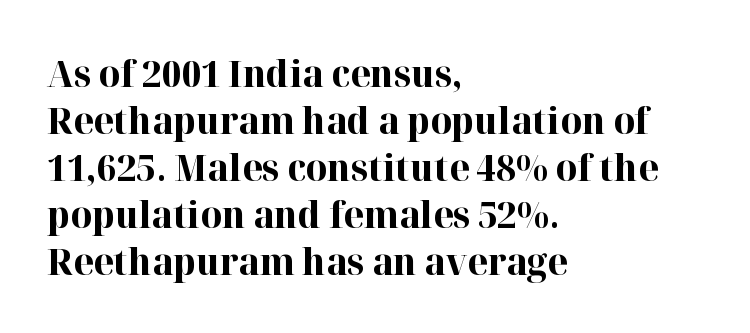
Q: Is the text bold? A: Yes.
Q: Is the text italic (slanted)? A: No, it is upright.
Q: Is the typeface a serif or a sans-serif typeface? A: Serif.
Q: Is the text underlined? A: No.
Q: How is the paragraph aligned? A: Left-aligned.
Q: Is the spacing between letters normal or unusually wide? A: Normal.
Q: Is the spacing between lines tight, normal or loose? A: Normal.
Q: Width (condensed, normal, or wide)? A: Normal.
Q: Stroke contrast? A: High.
Q: x-height? A: Medium.
Q: Monospaced? A: No.
